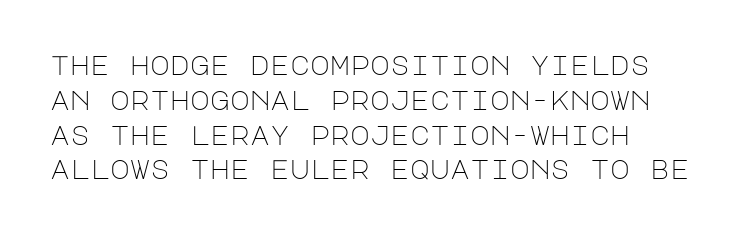
{"italic": "no", "bold": "no", "underline": "no", "line_spacing": "normal", "line_spacing_ratio": 1.29, "letter_spacing": "normal", "letter_spacing_em": 0.0, "glyph_px": 27}
